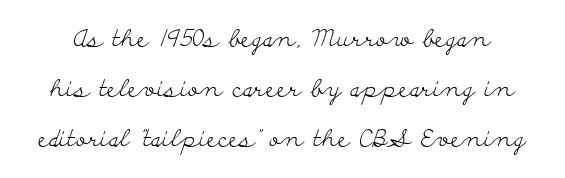
The image shows 24 px text type; set loose line spacing (2.08x), normal letter spacing, not underlined.
